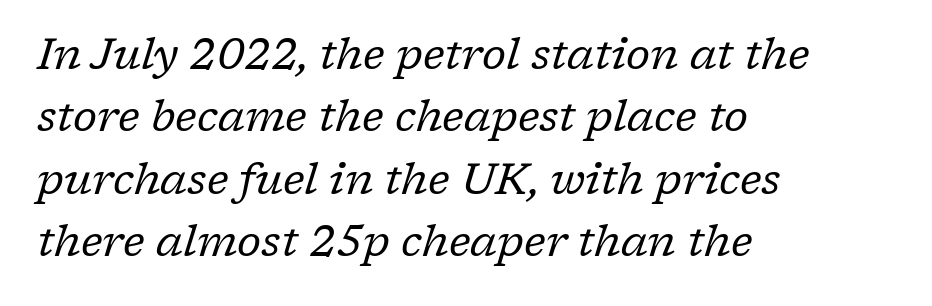
Q: Is the text bold? A: No.
Q: Is the text italic (slanted)? A: Yes, it leans right by about 17 degrees.
Q: Is the typeface a serif or a sans-serif typeface? A: Serif.
Q: Is the text underlined? A: No.
Q: How is the paragraph aligned? A: Left-aligned.
Q: Is the spacing between letters normal or unusually wide? A: Normal.
Q: Is the spacing between lines tight, normal or loose? A: Normal.
Q: Width (condensed, normal, or wide)? A: Normal.
Q: Stroke contrast? A: Low.
Q: x-height? A: Medium.
Q: Monospaced? A: No.
